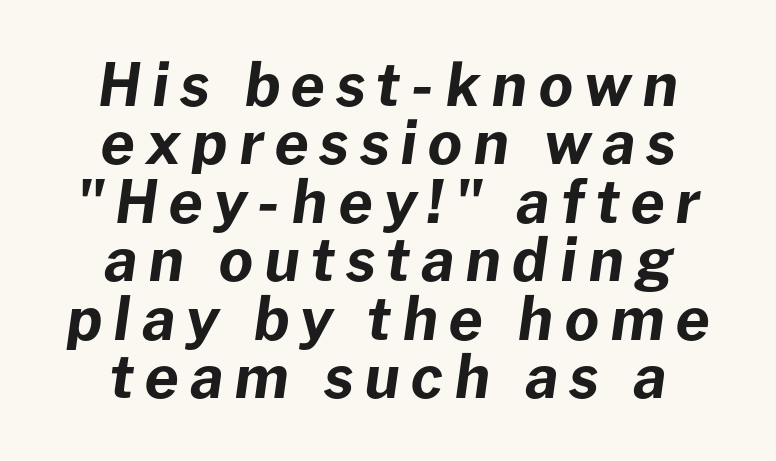
Summary of vertical rhythm: compact, with narrow interline spacing. The glyphs have the mass of a bold cut. Every character sits at an angle, as italics do. Each row of text sits above clean, open space. This sample has the flowing, uneven cadence of proportional lettering. Teacher's note: observe the equal gaps on both sides — that is centered alignment.
